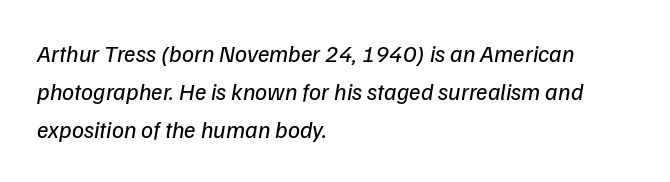
Q: Is the text bold? A: No.
Q: Is the text underlined? A: No.
Q: How is the paragraph aligned? A: Left-aligned.
Q: Is the spacing between letters normal or unusually wide? A: Normal.
Q: Is the spacing between lines tight, normal or loose? A: Normal.
